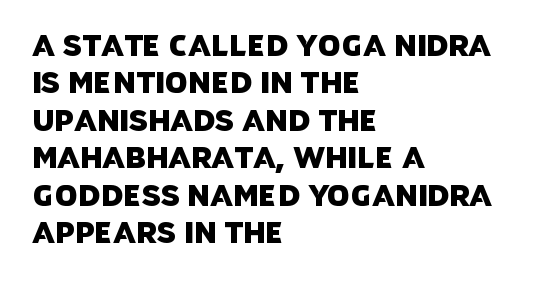
Q: Is the typeface a serif or a sans-serif typeface? A: Sans-serif.
Q: Is the text underlined? A: No.
Q: How is the paragraph aligned? A: Left-aligned.
Q: Is the spacing between letters normal or unusually wide? A: Normal.
Q: Is the spacing between lines tight, normal or loose? A: Normal.
Q: Width (condensed, normal, or wide)? A: Normal.
Q: Stroke contrast? A: Low.
Q: x-height? A: Large.
Q: Monospaced? A: No.
